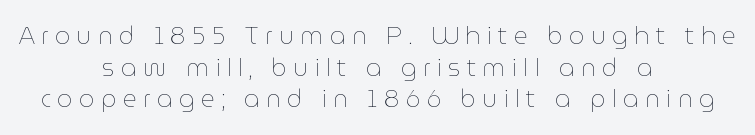
Heaviness? Minimal to ordinary, like unemphasized prose. The type sits square on the baseline with zero lean. Glance below the letters and you will spot only blank space. The setting favours the middle, as headings and verse often do.
